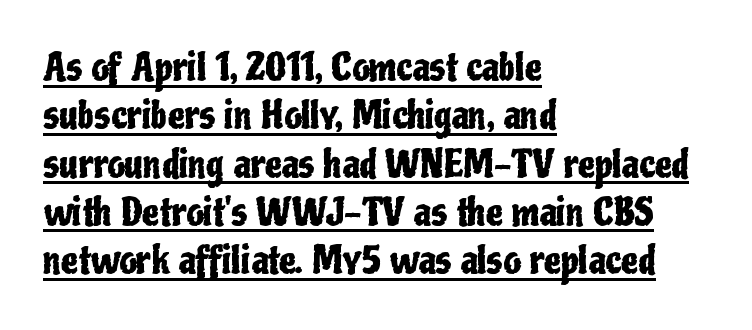
Q: Is the text italic (slanted)? A: No, it is upright.
Q: Is the typeface a serif or a sans-serif typeface? A: Sans-serif.
Q: Is the text underlined? A: Yes.
Q: How is the paragraph aligned? A: Left-aligned.
Q: Is the spacing between letters normal or unusually wide? A: Normal.
Q: Is the spacing between lines tight, normal or loose? A: Normal.
Q: Width (condensed, normal, or wide)? A: Condensed.
Q: Stroke contrast? A: Low.
Q: x-height? A: Medium.
Q: Monospaced? A: No.
